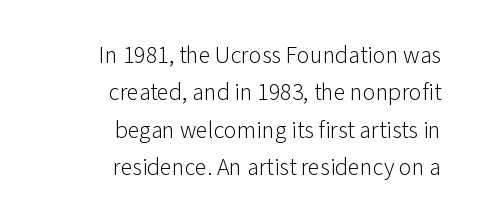
Q: Is the text bold? A: No.
Q: Is the text italic (slanted)? A: No, it is upright.
Q: Is the text underlined? A: No.
Q: How is the paragraph aligned? A: Right-aligned.
Q: Is the spacing between letters normal or unusually wide? A: Normal.
Q: Is the spacing between lines tight, normal or loose? A: Normal.
